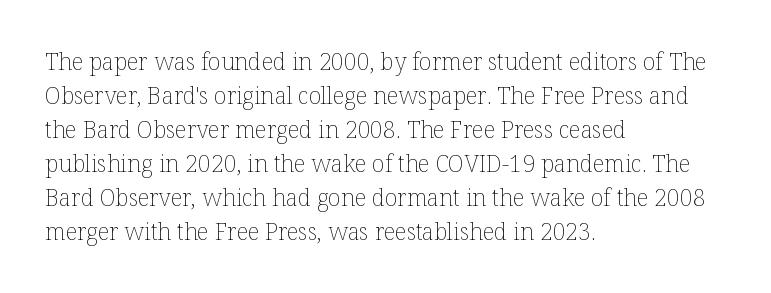
The type sits square on the baseline with zero lean. Stem width sits at or under what a default text font uses. Horizontally, the lines are justified to the leading edge only. This sample keeps an unexceptional amount of space between lines. The space beneath each line is pristine and unruled. There is no visible air inserted between adjacent glyphs.
